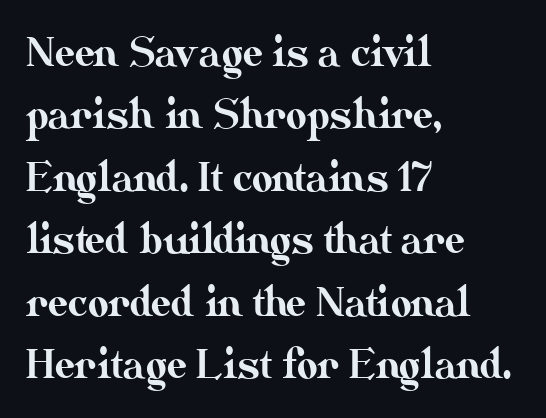
{"italic": "no", "width": "normal", "stroke_contrast": "medium", "x_height": "small", "monospaced": "no", "underline": "no", "align": "left", "line_spacing": "normal", "line_spacing_ratio": 1.56, "letter_spacing": "normal", "letter_spacing_em": 0.0, "glyph_px": 40}
